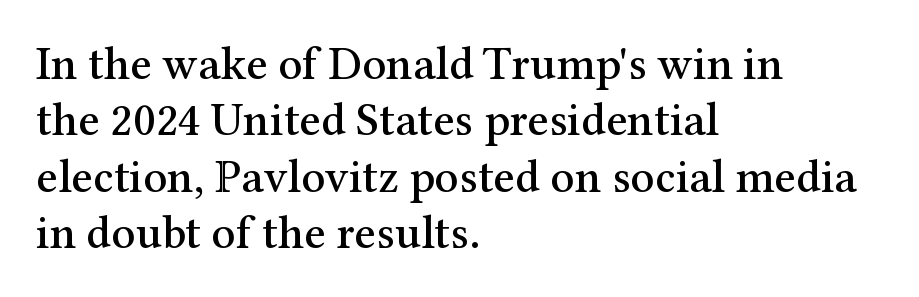
The image shows 47 px serif type, upright; set left-aligned, line spacing 1.2x, normal letter spacing, not underlined; medium stroke contrast and a medium x-height.
